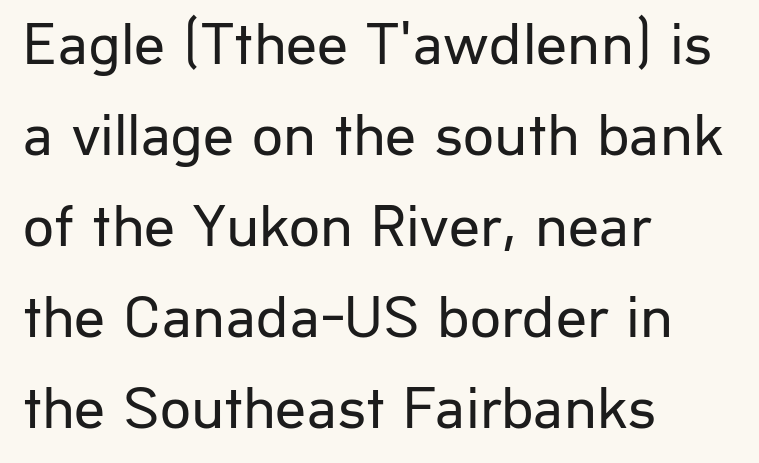
Q: Is the text bold? A: No.
Q: Is the text italic (slanted)? A: No, it is upright.
Q: Is the typeface a serif or a sans-serif typeface? A: Sans-serif.
Q: Is the text underlined? A: No.
Q: How is the paragraph aligned? A: Left-aligned.
Q: Is the spacing between letters normal or unusually wide? A: Normal.
Q: Is the spacing between lines tight, normal or loose? A: Normal.
Q: Width (condensed, normal, or wide)? A: Normal.
Q: Stroke contrast? A: Low.
Q: x-height? A: Medium.
Q: Monospaced? A: No.
